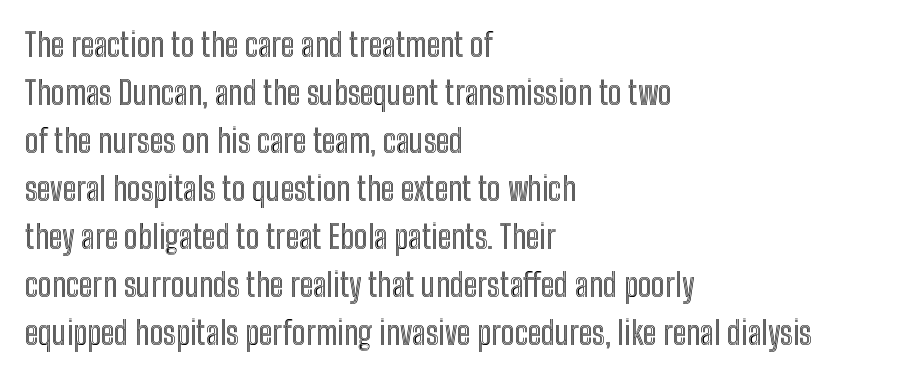
Q: Is the text italic (slanted)? A: No, it is upright.
Q: Is the text underlined? A: No.
Q: How is the paragraph aligned? A: Left-aligned.
Q: Is the spacing between letters normal or unusually wide? A: Normal.
Q: Is the spacing between lines tight, normal or loose? A: Normal.
Q: Width (condensed, normal, or wide)? A: Condensed.
Q: x-height? A: Medium.
Q: Monospaced? A: No.
